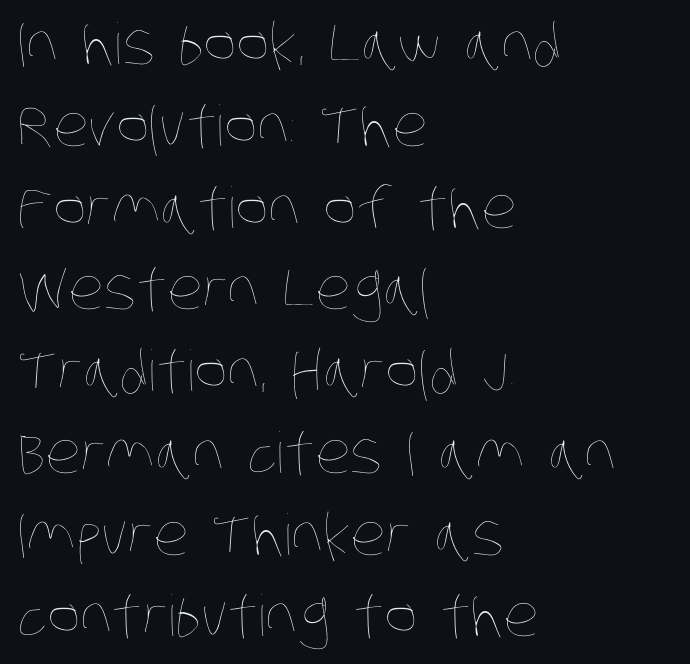
Q: Is the text bold? A: No.
Q: Is the text underlined? A: No.
Q: How is the paragraph aligned? A: Left-aligned.
Q: Is the spacing between letters normal or unusually wide? A: Normal.
Q: Is the spacing between lines tight, normal or loose? A: Normal.
Q: Width (condensed, normal, or wide)? A: Condensed.
Q: Stroke contrast? A: Low.
Q: x-height? A: Large.
Q: Monospaced? A: No.
